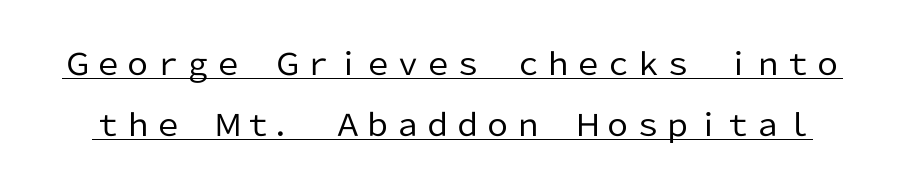
The image shows 30 px regular-weight sans-serif type, upright; set loose line spacing (2.04x), normal letter spacing, underlined; low stroke contrast and a medium x-height.
